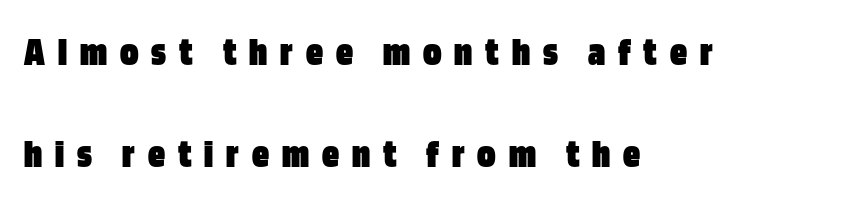
Q: Is the text bold? A: Yes.
Q: Is the text italic (slanted)? A: No, it is upright.
Q: Is the typeface a serif or a sans-serif typeface? A: Sans-serif.
Q: Is the text underlined? A: No.
Q: How is the paragraph aligned? A: Left-aligned.
Q: Is the spacing between letters normal or unusually wide? A: Unusually wide.
Q: Is the spacing between lines tight, normal or loose? A: Loose.
Q: Width (condensed, normal, or wide)? A: Condensed.
Q: Stroke contrast? A: Low.
Q: x-height? A: Large.
Q: Monospaced? A: No.
